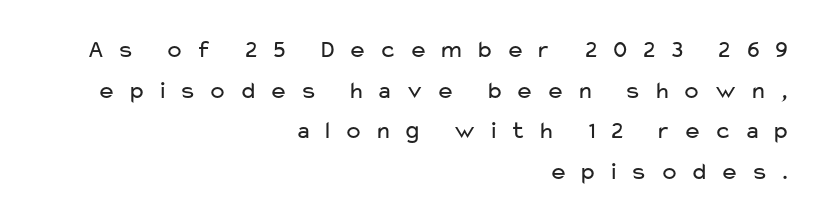
Does the copy run flush right? Yes — the right margin is perfectly even. The typeface has the unassuming heft of standard copy or less. Students, observe: this is what conventionally led text looks like. A bare baseline throughout the passage.
